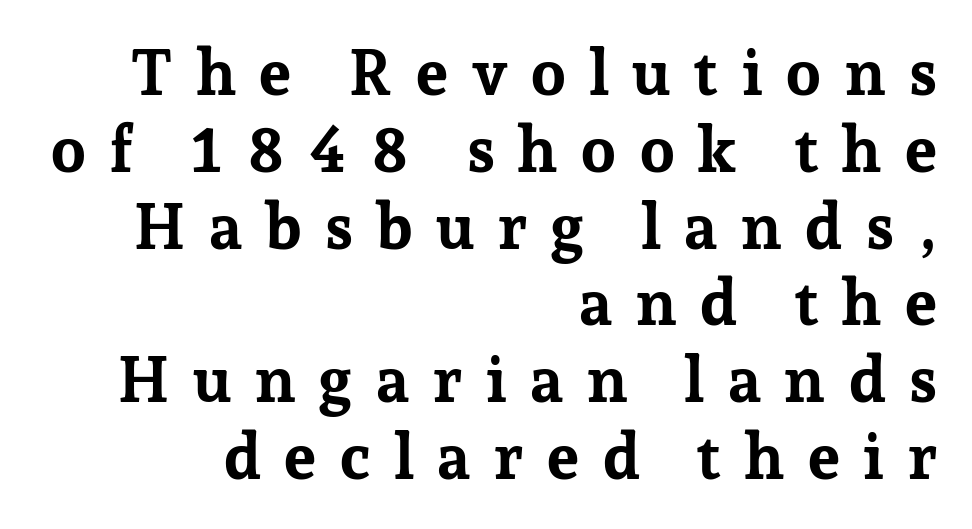
{"serif": "yes", "italic": "no", "bold": "yes", "weight": "bold", "width": "normal", "stroke_contrast": "low", "x_height": "medium", "monospaced": "no", "underline": "no", "align": "right", "line_spacing_ratio": 1.2, "letter_spacing": "wide", "letter_spacing_em": 0.34, "glyph_px": 64}
